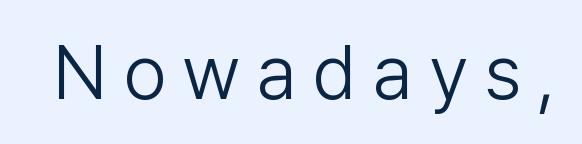
Q: Is the text bold? A: No.
Q: Is the text italic (slanted)? A: No, it is upright.
Q: Is the typeface a serif or a sans-serif typeface? A: Sans-serif.
Q: Is the text underlined? A: No.
Q: Is the spacing between letters normal or unusually wide? A: Unusually wide.
Q: Width (condensed, normal, or wide)? A: Normal.
Q: Stroke contrast? A: Low.
Q: x-height? A: Medium.
Q: Monospaced? A: No.
